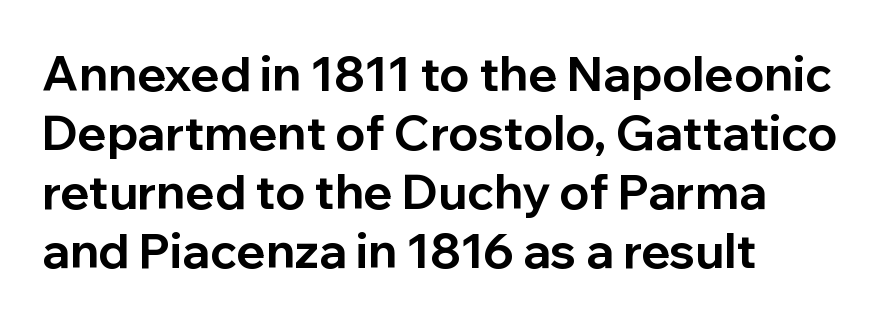
Q: Is the text bold? A: Yes.
Q: Is the text italic (slanted)? A: No, it is upright.
Q: Is the typeface a serif or a sans-serif typeface? A: Sans-serif.
Q: Is the text underlined? A: No.
Q: How is the paragraph aligned? A: Left-aligned.
Q: Is the spacing between letters normal or unusually wide? A: Normal.
Q: Width (condensed, normal, or wide)? A: Normal.
Q: Stroke contrast? A: Low.
Q: x-height? A: Medium.
Q: Monospaced? A: No.
